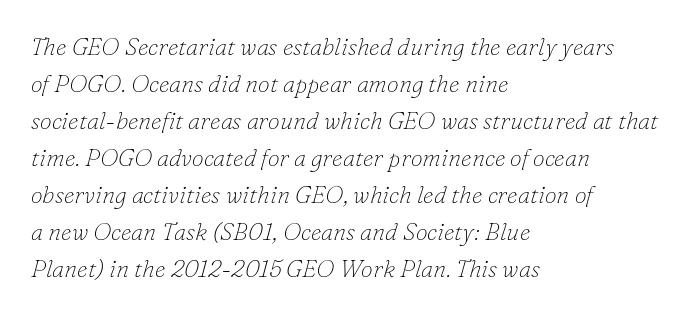
The strokes are not fattened; the text isn't bold. Baseline-to-baseline distance is the conventional proportion of letter height. Each row of text sits above clean, open space. The horizontal fit of the characters is conventional and even. The paragraph shown leans on its left margin.
